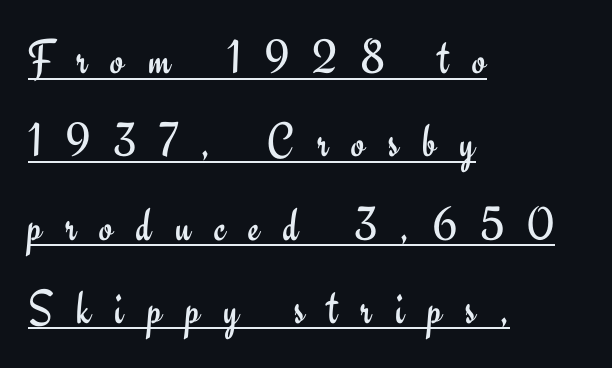
The image shows 49 px regular-weight sans-serif type; set left-aligned, normal line spacing (1.7x), unusually wide letter spacing (+0.48 em), underlined; low stroke contrast and a small x-height.
